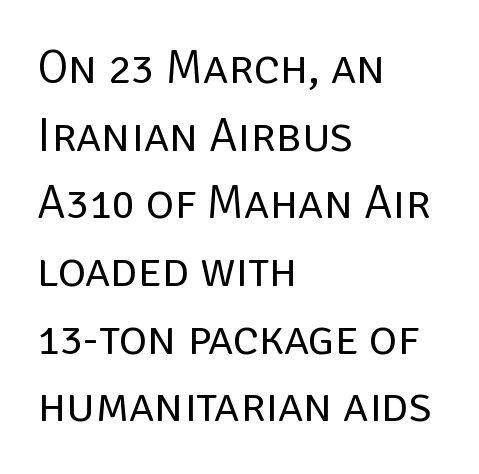
Q: Is the text bold? A: No.
Q: Is the text italic (slanted)? A: No, it is upright.
Q: Is the typeface a serif or a sans-serif typeface? A: Sans-serif.
Q: Is the text underlined? A: No.
Q: How is the paragraph aligned? A: Left-aligned.
Q: Is the spacing between letters normal or unusually wide? A: Normal.
Q: Is the spacing between lines tight, normal or loose? A: Normal.
Q: Width (condensed, normal, or wide)? A: Normal.
Q: Stroke contrast? A: Low.
Q: x-height? A: Large.
Q: Monospaced? A: No.
